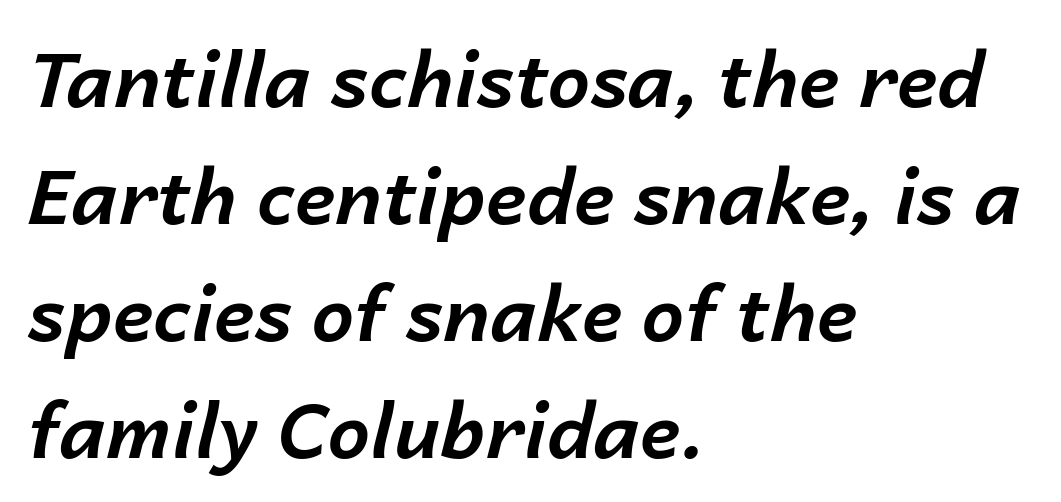
{"italic": "yes", "lean": "right", "slant_degrees": 14, "bold": "yes", "weight": "bold", "width": "normal", "stroke_contrast": "low", "x_height": "medium", "monospaced": "no", "underline": "no", "align": "left", "line_spacing": "normal", "line_spacing_ratio": 1.54, "letter_spacing": "normal", "letter_spacing_em": 0.0, "glyph_px": 76}
